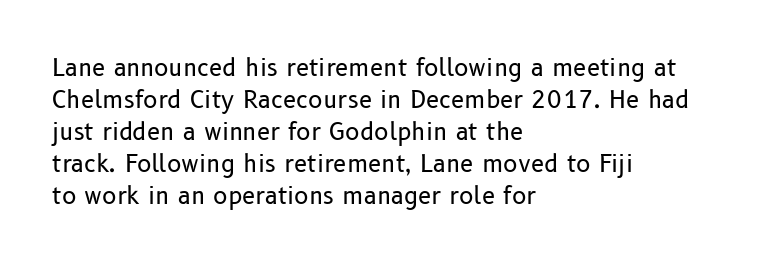
The image shows 24 px text type, upright; set left-aligned, normal line spacing (1.33x), normal letter spacing, not underlined.
